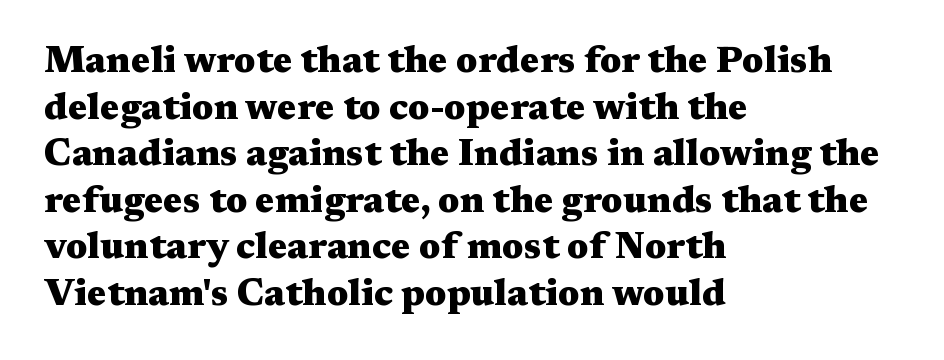
{"serif": "yes", "italic": "no", "bold": "yes", "weight": "heavy", "width": "wide", "stroke_contrast": "medium", "x_height": "medium", "monospaced": "no", "underline": "no", "align": "left", "line_spacing": "normal", "line_spacing_ratio": 1.26, "letter_spacing": "normal", "letter_spacing_em": 0.0, "glyph_px": 37}
